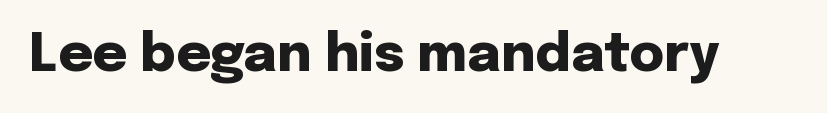
Q: Is the text bold? A: Yes.
Q: Is the text italic (slanted)? A: No, it is upright.
Q: Is the typeface a serif or a sans-serif typeface? A: Sans-serif.
Q: Is the text underlined? A: No.
Q: Is the spacing between letters normal or unusually wide? A: Normal.
Q: Width (condensed, normal, or wide)? A: Normal.
Q: Stroke contrast? A: Low.
Q: x-height? A: Medium.
Q: Monospaced? A: No.
